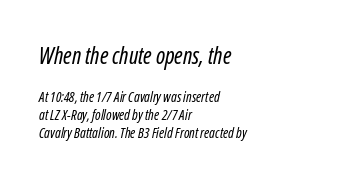
All the whitespace from short lines collects on the right. Quick note: interline space is typical. The letterforms sit at book weight or below. The upper block of text is set noticeably larger than the block beneath it. Unmarked baselines from the first word to the last. This rendering leaves character spacing at its baseline value.
